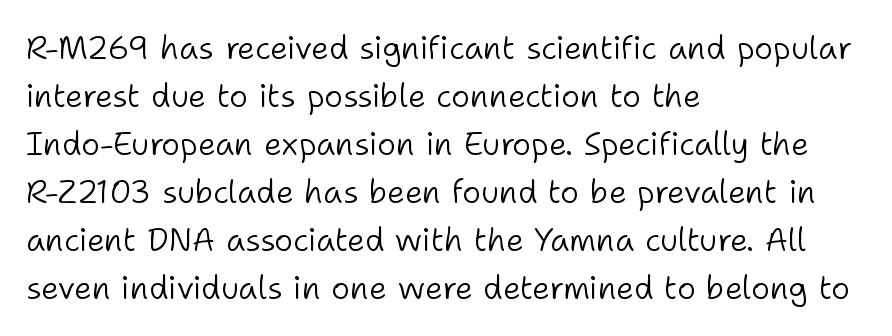
Q: Is the text bold? A: No.
Q: Is the text italic (slanted)? A: No, it is upright.
Q: Is the typeface a serif or a sans-serif typeface? A: Sans-serif.
Q: Is the text underlined? A: No.
Q: How is the paragraph aligned? A: Left-aligned.
Q: Is the spacing between letters normal or unusually wide? A: Normal.
Q: Is the spacing between lines tight, normal or loose? A: Normal.
Q: Width (condensed, normal, or wide)? A: Normal.
Q: Stroke contrast? A: Low.
Q: x-height? A: Medium.
Q: Monospaced? A: No.
